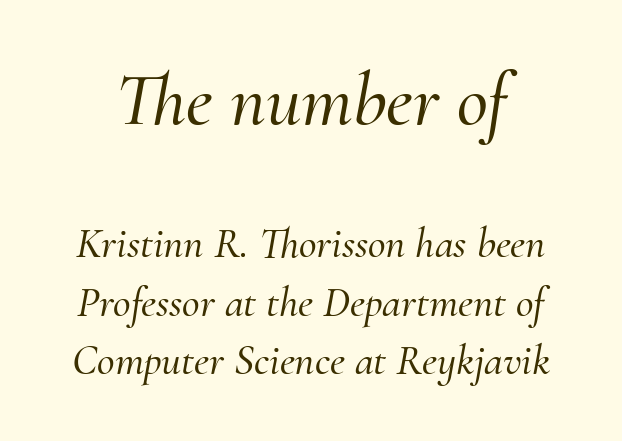
{"serif": "yes", "italic": "yes", "lean": "right", "slant_degrees": 10, "width": "normal", "stroke_contrast": "medium", "x_height": "small", "monospaced": "no", "underline": "no", "line_spacing": "normal", "line_spacing_ratio": 1.36, "letter_spacing": "normal", "letter_spacing_em": 0.0, "larger_block": "first", "size_ratio": 1.77, "glyph_px": 76}
